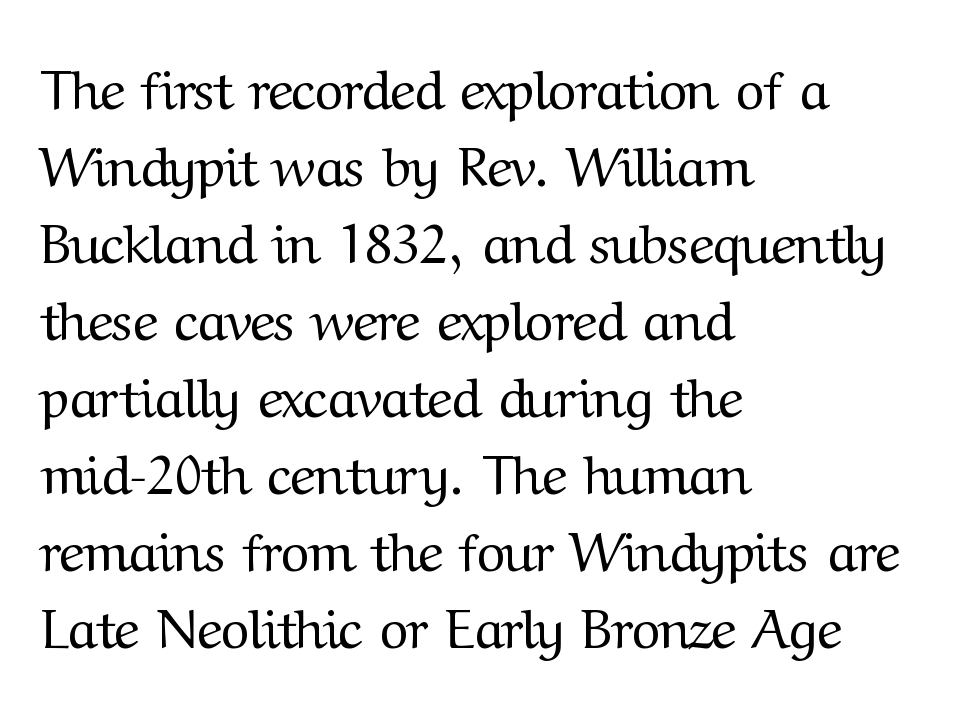
Q: Is the text bold? A: No.
Q: Is the text italic (slanted)? A: No, it is upright.
Q: Is the typeface a serif or a sans-serif typeface? A: Serif.
Q: Is the text underlined? A: No.
Q: How is the paragraph aligned? A: Left-aligned.
Q: Is the spacing between letters normal or unusually wide? A: Normal.
Q: Is the spacing between lines tight, normal or loose? A: Normal.
Q: Width (condensed, normal, or wide)? A: Normal.
Q: Stroke contrast? A: Medium.
Q: x-height? A: Medium.
Q: Monospaced? A: No.
